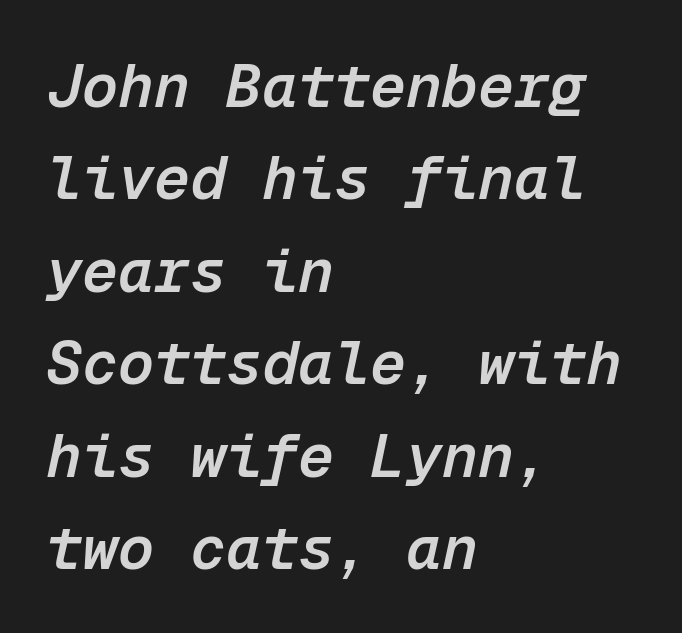
{"italic": "yes", "lean": "right", "slant_degrees": 12, "bold": "semi", "weight": "semibold", "width": "normal", "stroke_contrast": "low", "x_height": "medium", "monospaced": "yes", "underline": "no", "align": "left", "line_spacing": "normal", "line_spacing_ratio": 1.54, "letter_spacing": "normal", "letter_spacing_em": 0.0, "glyph_px": 60}
